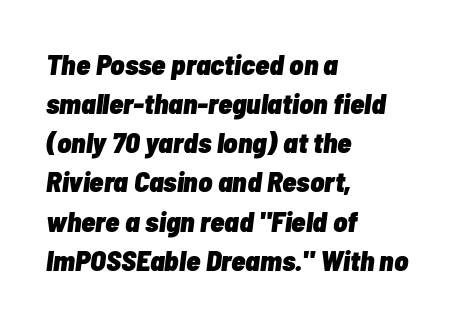
The passage shown is typed in a proportional face where columns would drift. Notice how the passage keeps a crisp vertical edge on the left only. Look at the tracking — it's just the regular setting, nothing added. The area under the type is left untouched. Its strokes are broad and dark, the hallmark of bold type. This sample keeps an unexceptional amount of space between lines.
